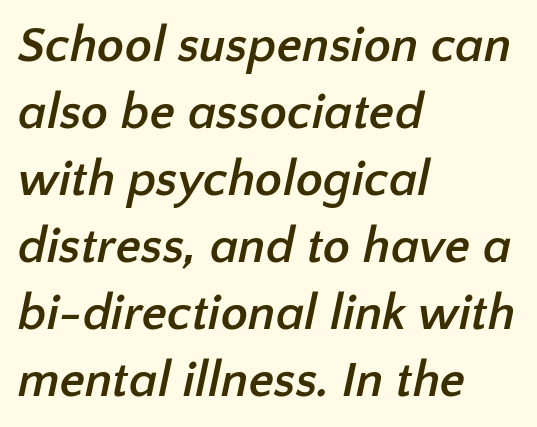
Q: Is the text bold? A: Yes.
Q: Is the typeface a serif or a sans-serif typeface? A: Sans-serif.
Q: Is the text underlined? A: No.
Q: How is the paragraph aligned? A: Left-aligned.
Q: Is the spacing between letters normal or unusually wide? A: Normal.
Q: Is the spacing between lines tight, normal or loose? A: Normal.
Q: Width (condensed, normal, or wide)? A: Normal.
Q: Stroke contrast? A: Low.
Q: x-height? A: Medium.
Q: Monospaced? A: No.
